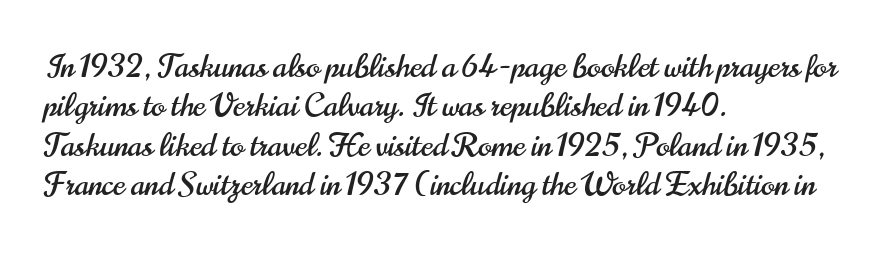
{"serif": "no", "width": "condensed", "stroke_contrast": "high", "x_height": "small", "monospaced": "no", "underline": "no", "align": "left", "line_spacing_ratio": 1.23, "letter_spacing": "normal", "letter_spacing_em": 0.0, "glyph_px": 32}
